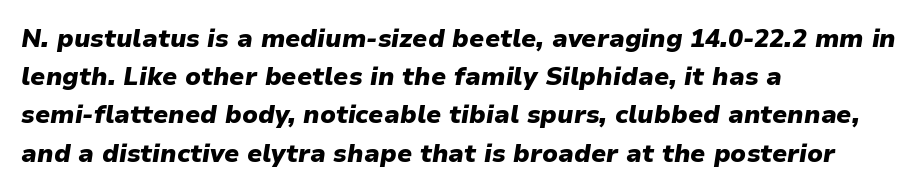
Q: Is the text bold? A: Yes.
Q: Is the text italic (slanted)? A: Yes, it leans right by about 9 degrees.
Q: Is the text underlined? A: No.
Q: How is the paragraph aligned? A: Left-aligned.
Q: Is the spacing between letters normal or unusually wide? A: Normal.
Q: Is the spacing between lines tight, normal or loose? A: Normal.
